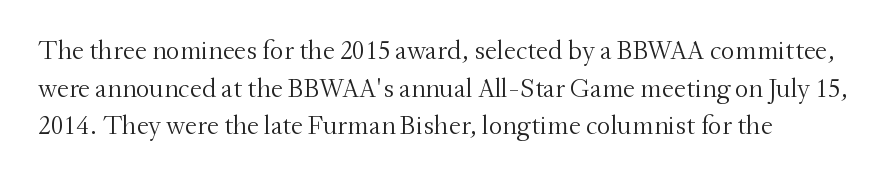
The font's upright variant was chosen for this text. Anything drawn beneath the words? Only blank space. The space between consecutive lines is moderate. Nothing heavy about these letters — not bold at all.
